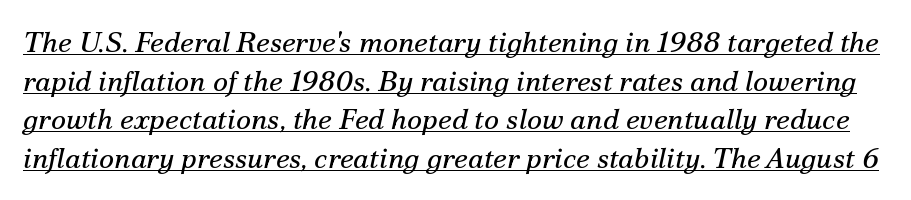
Q: Is the text bold? A: No.
Q: Is the text italic (slanted)? A: Yes, it leans right by about 12 degrees.
Q: Is the typeface a serif or a sans-serif typeface? A: Serif.
Q: Is the text underlined? A: Yes.
Q: Is the spacing between letters normal or unusually wide? A: Normal.
Q: Is the spacing between lines tight, normal or loose? A: Normal.
Q: Width (condensed, normal, or wide)? A: Normal.
Q: Stroke contrast? A: Medium.
Q: x-height? A: Small.
Q: Monospaced? A: No.
